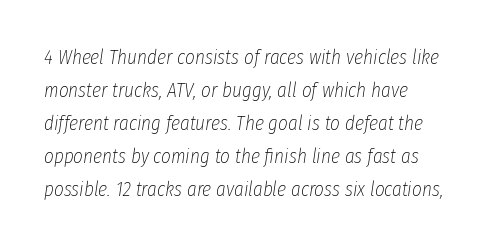
Bold? No — there's no thickening of the strokes. Is the letter spacing exaggerated? No — it looks like the ordinary default. Quick note: interline space is typical. The paragraph shown leans on its left margin. No word sits above an underline. You can tell it's italic because the verticals aren't actually vertical.
